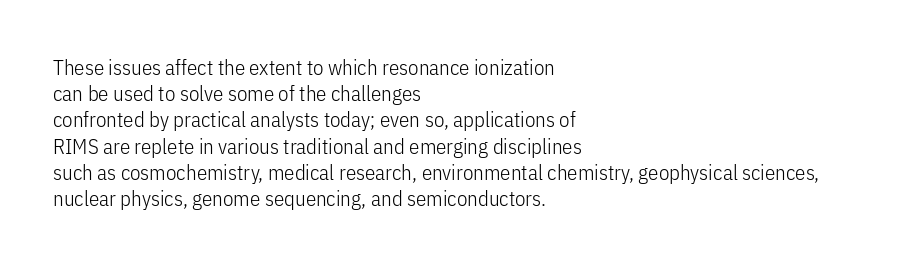
Q: Is the text bold? A: No.
Q: Is the text italic (slanted)? A: No, it is upright.
Q: Is the text underlined? A: No.
Q: How is the paragraph aligned? A: Left-aligned.
Q: Is the spacing between letters normal or unusually wide? A: Normal.
Q: Is the spacing between lines tight, normal or loose? A: Normal.
